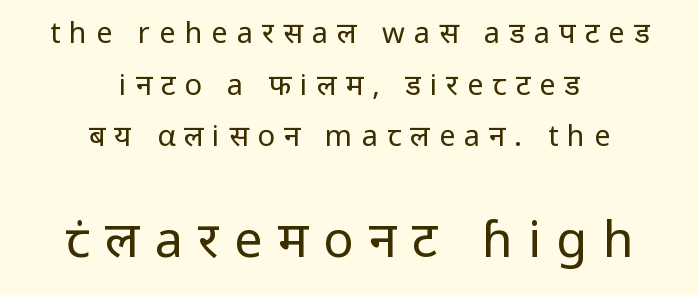
Is the letter spacing exaggerated? Yes — the characters are pushed far apart. Size hierarchy here favors the trailing block over the leading one. Proportional: the letters do not fall into vertical columns. Typographically, this falls in the sans-serif category. Nothing heavy about these letters — not bold at all. Letters rest on an invisible, unmarked baseline.
